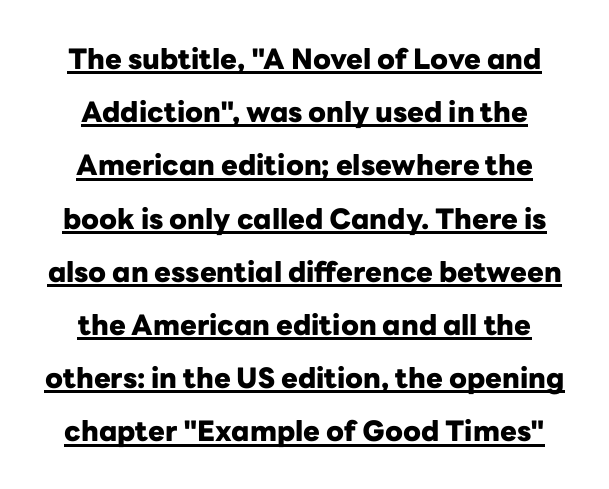
The image shows 28 px heavy sans-serif type, upright; set loose line spacing (1.9x), normal letter spacing, underlined; low stroke contrast and a medium x-height.
